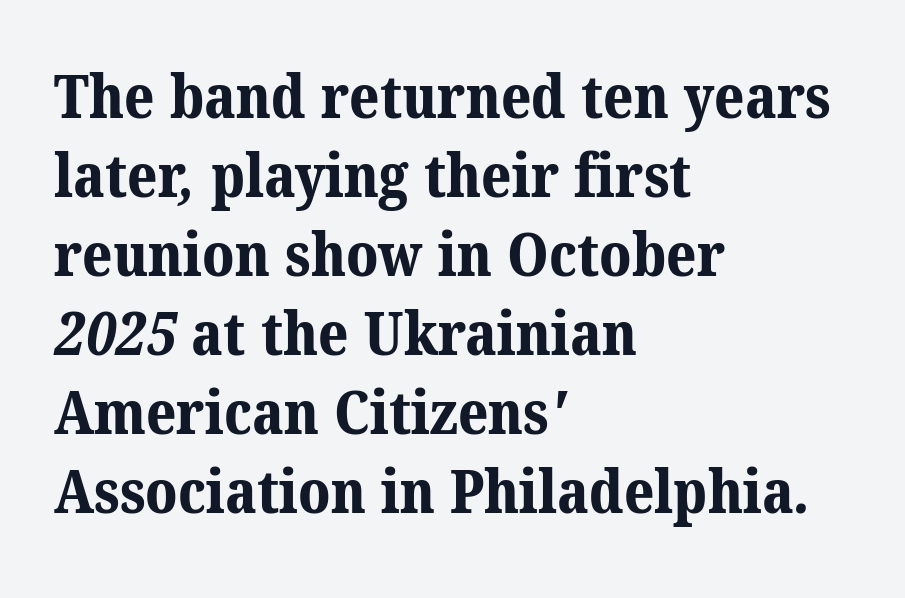
{"serif": "yes", "bold": "yes", "weight": "bold", "width": "normal", "stroke_contrast": "medium", "x_height": "medium", "monospaced": "no", "underline": "no", "align": "left", "line_spacing": "normal", "line_spacing_ratio": 1.34, "letter_spacing": "normal", "letter_spacing_em": 0.0, "glyph_px": 59}
